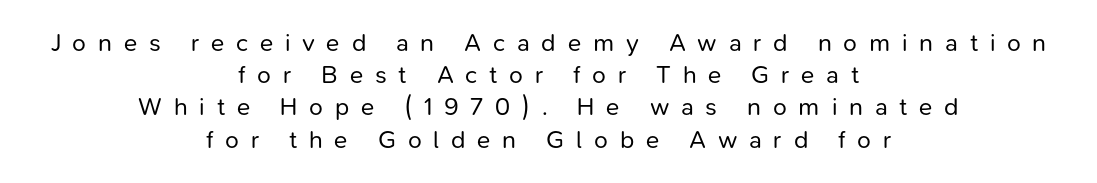
Q: Is the text bold? A: No.
Q: Is the text italic (slanted)? A: No, it is upright.
Q: Is the text underlined? A: No.
Q: How is the paragraph aligned? A: Centered.
Q: Is the spacing between letters normal or unusually wide? A: Unusually wide.
Q: Is the spacing between lines tight, normal or loose? A: Normal.
